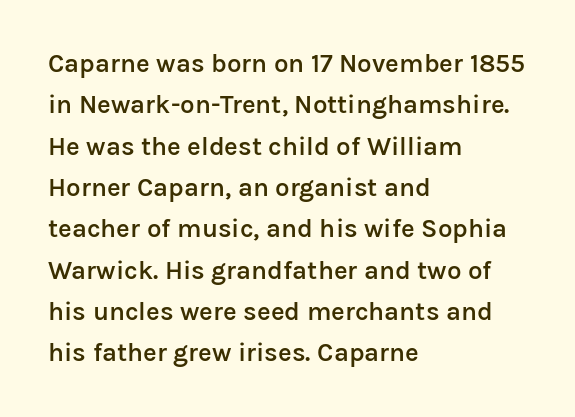
The image shows 26 px text type, upright; set left-aligned, normal line spacing (1.59x), normal letter spacing, not underlined.
